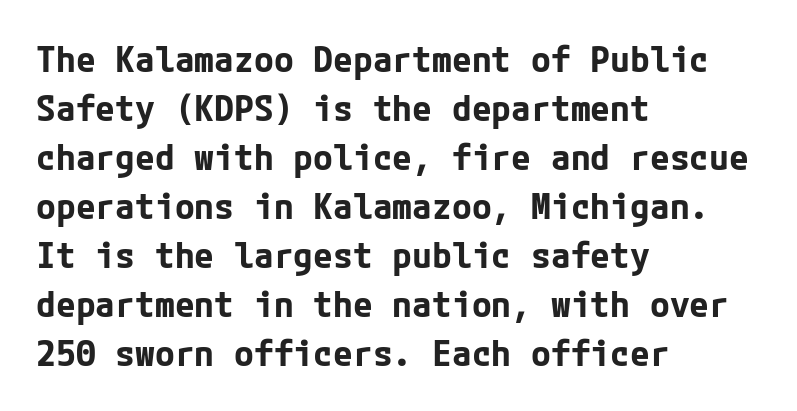
The image shows 36 px bold sans-serif type, upright; set left-aligned, normal line spacing (1.36x), normal letter spacing, not underlined; low stroke contrast and a medium x-height.
